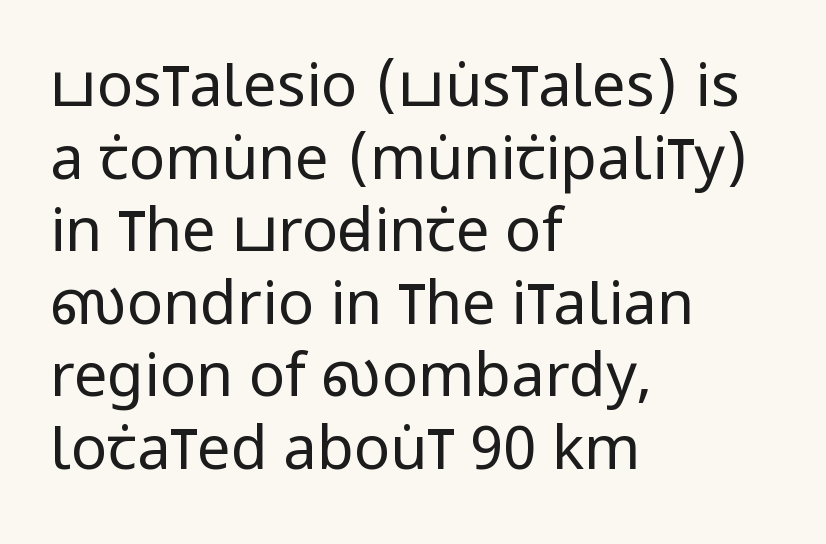
{"serif": "no", "italic": "no", "bold": "no", "weight": "regular", "width": "condensed", "stroke_contrast": "low", "x_height": "large", "monospaced": "no", "underline": "no", "align": "left", "line_spacing_ratio": 1.21, "letter_spacing": "normal", "letter_spacing_em": 0.0, "glyph_px": 60}
